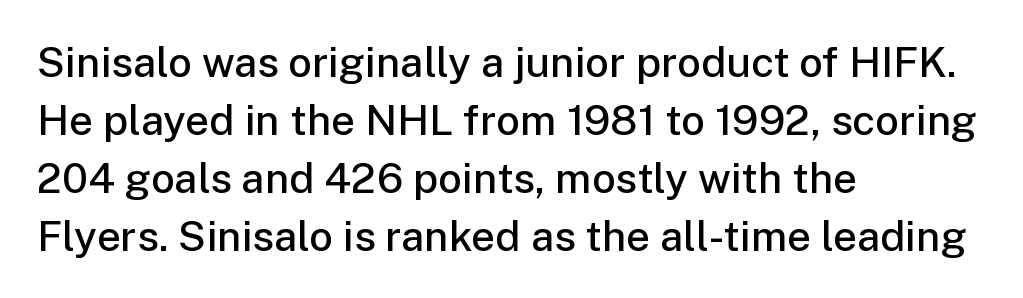
Q: Is the text bold? A: Semi-bold.
Q: Is the text italic (slanted)? A: No, it is upright.
Q: Is the typeface a serif or a sans-serif typeface? A: Sans-serif.
Q: Is the text underlined? A: No.
Q: How is the paragraph aligned? A: Left-aligned.
Q: Is the spacing between letters normal or unusually wide? A: Normal.
Q: Is the spacing between lines tight, normal or loose? A: Normal.
Q: Width (condensed, normal, or wide)? A: Normal.
Q: Stroke contrast? A: Low.
Q: x-height? A: Medium.
Q: Monospaced? A: No.
